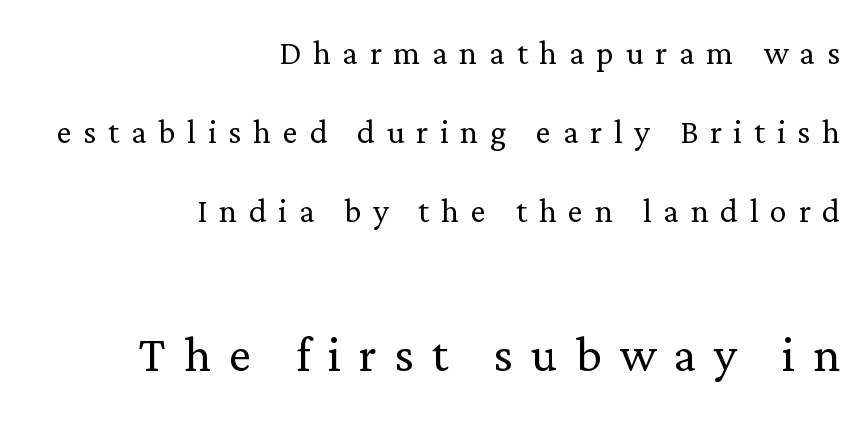
Q: Is the text bold? A: No.
Q: Is the text italic (slanted)? A: No, it is upright.
Q: Is the typeface a serif or a sans-serif typeface? A: Serif.
Q: Is the text underlined? A: No.
Q: How is the paragraph aligned? A: Right-aligned.
Q: Is the spacing between letters normal or unusually wide? A: Unusually wide.
Q: Which block of text is set in a larger size, the first (top) or the second (bottom)? A: The second (bottom) one.
Q: Width (condensed, normal, or wide)? A: Normal.
Q: Stroke contrast? A: Low.
Q: x-height? A: Medium.
Q: Monospaced? A: No.
